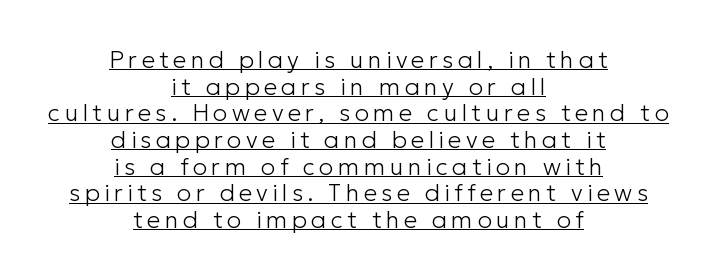
{"italic": "no", "bold": "no", "underline": "yes", "align": "center", "line_spacing": "tight", "line_spacing_ratio": 1.11, "glyph_px": 24}
